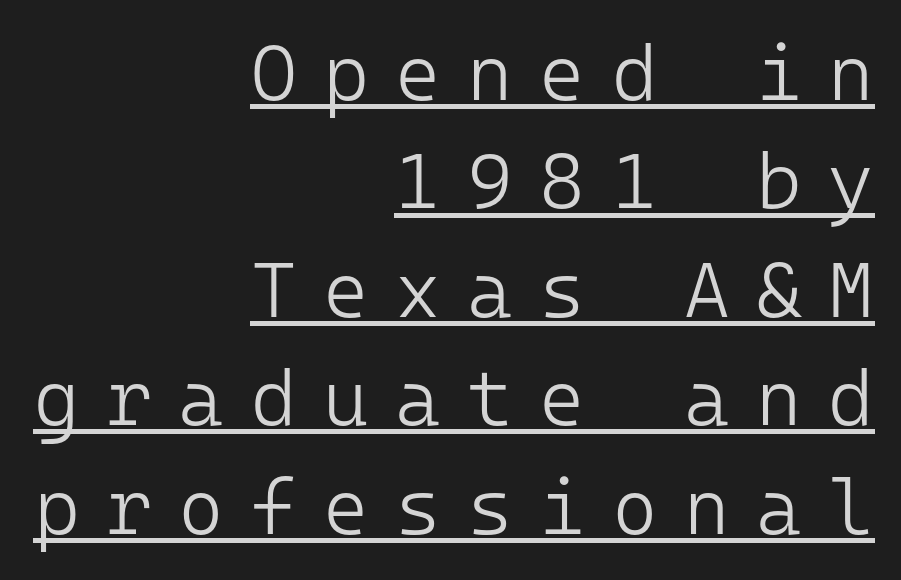
Glyph-to-glyph distance is far greater than everyday printed text. In designer terms, the underline attribute is active on this setting. Right-aligned paragraph, ragged on the left. Rendered with straight, roman letterforms. Is this a fixed-width face? Yes — each glyph sits in an identical cell. The lines sit at an ordinary, default distance from one another.
